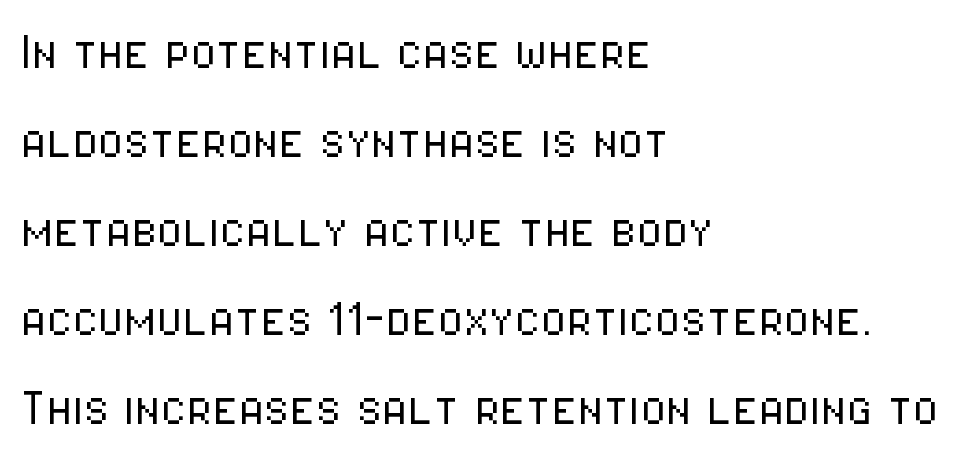
Which margin do the lines hug? The left one — the right edge is uneven. What's the leading like? Ordinary, nothing unusual. The string is rendered with underlining switched off. The type family on display is of the sans-serif kind. Is the letter spacing exaggerated? No — it looks like the ordinary default.
